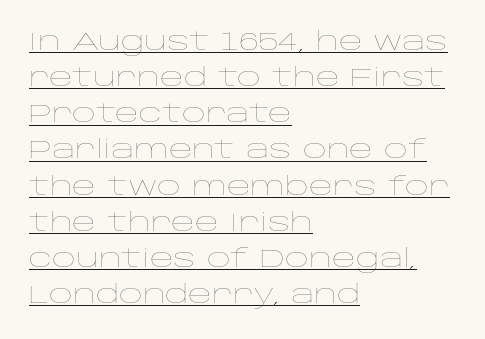
{"italic": "no", "bold": "no", "underline": "yes", "align": "left", "line_spacing": "normal", "line_spacing_ratio": 1.39, "letter_spacing": "normal", "letter_spacing_em": 0.0, "glyph_px": 26}
